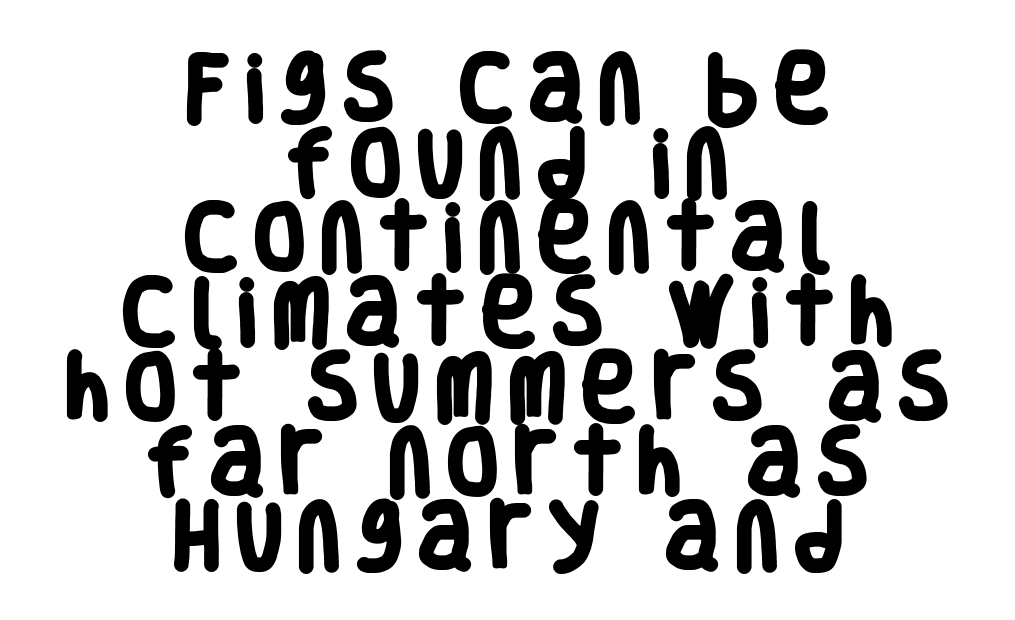
Is this a sans? Yes — the strokes have no serifs. Honestly, the letter spacing is so wide it's the main thing you notice. The face used here has the dense, thick strokes of a bold. This block would grow much taller if given ordinary leading; it's compressed now. The passage is arranged like a title page — every line centered.
